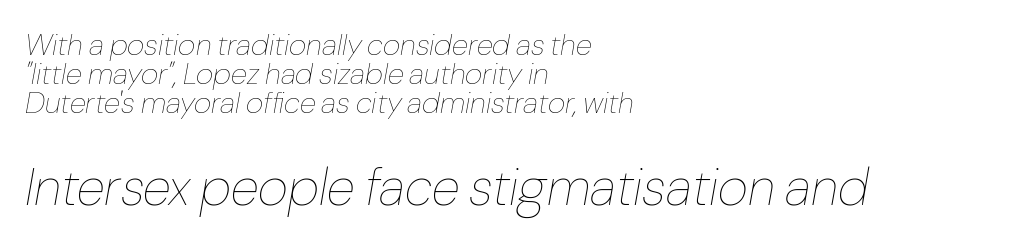
{"italic": "yes", "lean": "right", "slant_degrees": 10, "bold": "no", "weight": "thin", "width": "normal", "stroke_contrast": "low", "x_height": "medium", "monospaced": "no", "underline": "no", "align": "left", "line_spacing": "tight", "line_spacing_ratio": 0.96, "letter_spacing": "normal", "letter_spacing_em": 0.0, "larger_block": "second", "size_ratio": 1.73, "glyph_px": 52}
